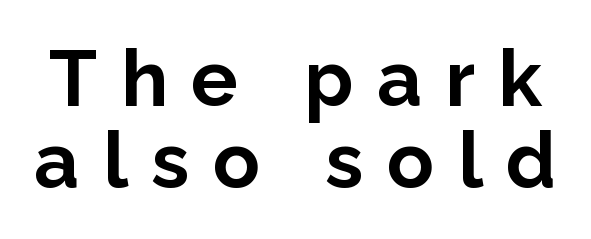
Q: Is the text bold? A: Yes.
Q: Is the text italic (slanted)? A: No, it is upright.
Q: Is the typeface a serif or a sans-serif typeface? A: Sans-serif.
Q: Is the text underlined? A: No.
Q: Is the spacing between letters normal or unusually wide? A: Unusually wide.
Q: Is the spacing between lines tight, normal or loose? A: Tight.
Q: Width (condensed, normal, or wide)? A: Normal.
Q: Stroke contrast? A: Low.
Q: x-height? A: Medium.
Q: Monospaced? A: No.
